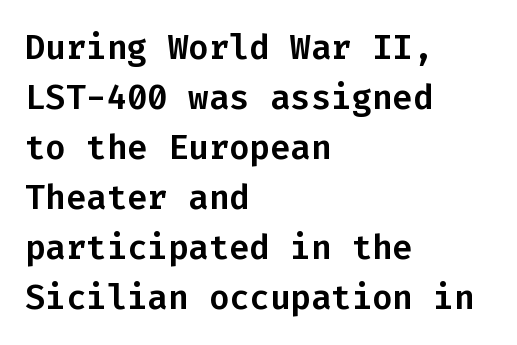
The letters stand straight up with perfectly vertical stems. The glyphs in this specimen are sans serif. Caption: multi-line text, flush left, ragged right. Horizontal bands of white between lines are of average thickness. Is the letter spacing exaggerated? No — it looks like the ordinary default. Only glyphs here, with clear space below each row.
